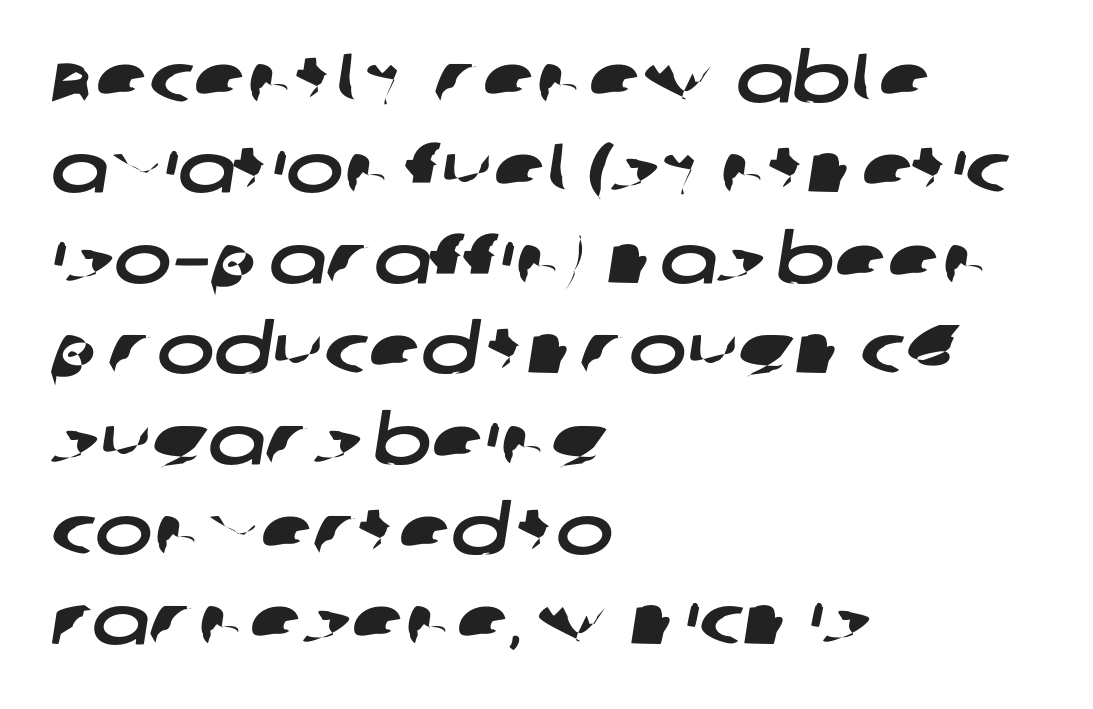
Q: Is the typeface a serif or a sans-serif typeface? A: Sans-serif.
Q: Is the text underlined? A: No.
Q: How is the paragraph aligned? A: Left-aligned.
Q: Is the spacing between letters normal or unusually wide? A: Normal.
Q: Is the spacing between lines tight, normal or loose? A: Normal.
Q: Width (condensed, normal, or wide)? A: Wide.
Q: Stroke contrast? A: Low.
Q: x-height? A: Large.
Q: Monospaced? A: No.
